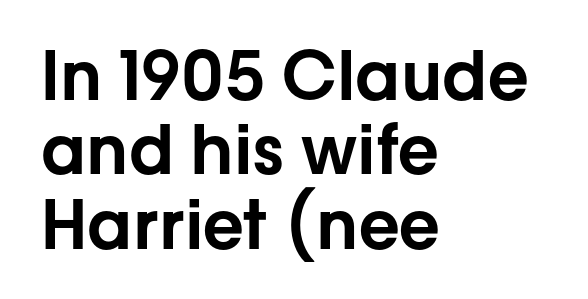
Each line starts at the same left margin while the right side varies. This is roman type, the default non-slanted kind. Character widths vary here, with narrow letters taking less room than wide ones. The space beneath each line is pristine and unruled.
